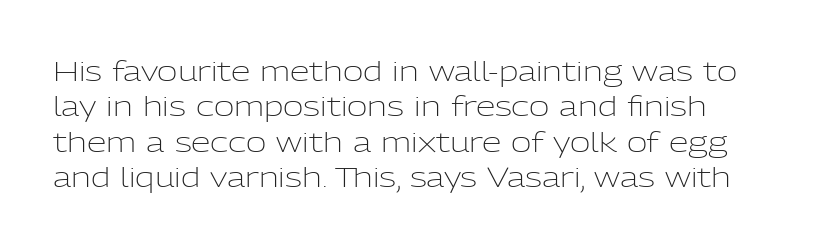
Q: Is the text bold? A: No.
Q: Is the text italic (slanted)? A: No, it is upright.
Q: Is the typeface a serif or a sans-serif typeface? A: Sans-serif.
Q: Is the text underlined? A: No.
Q: Is the spacing between letters normal or unusually wide? A: Normal.
Q: Is the spacing between lines tight, normal or loose? A: Normal.
Q: Width (condensed, normal, or wide)? A: Normal.
Q: Stroke contrast? A: Low.
Q: x-height? A: Medium.
Q: Monospaced? A: No.
